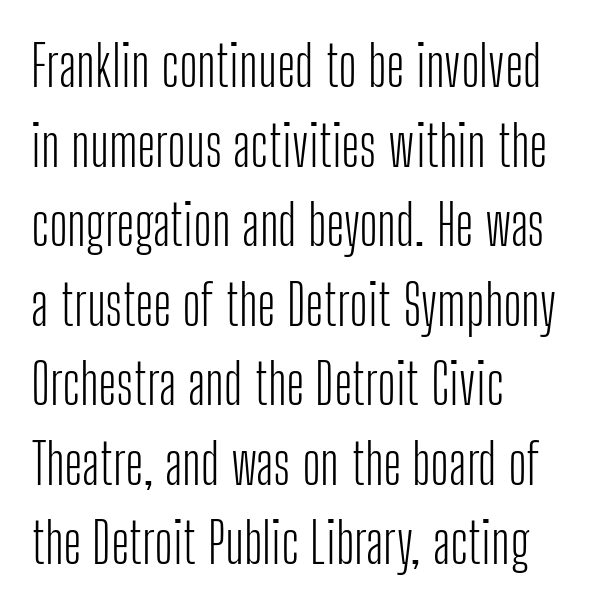
Q: Is the text bold? A: No.
Q: Is the text italic (slanted)? A: No, it is upright.
Q: Is the typeface a serif or a sans-serif typeface? A: Sans-serif.
Q: Is the text underlined? A: No.
Q: How is the paragraph aligned? A: Left-aligned.
Q: Is the spacing between letters normal or unusually wide? A: Normal.
Q: Is the spacing between lines tight, normal or loose? A: Normal.
Q: Width (condensed, normal, or wide)? A: Condensed.
Q: Stroke contrast? A: Low.
Q: x-height? A: Medium.
Q: Monospaced? A: No.
